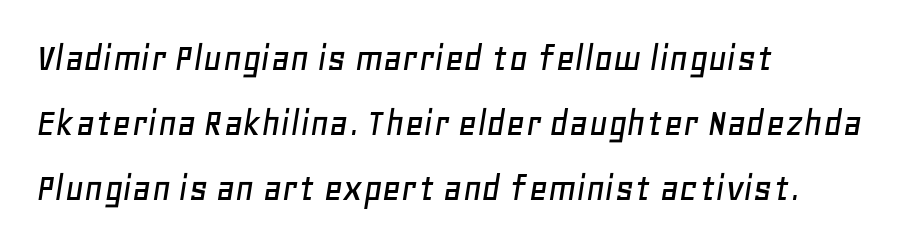
Any mark beneath the type? The region is blank. The type is set solid horizontally, with unmodified tracking. A typesetter would call this proportional, since set widths differ per character. Quick note: italic. This rendering uses left alignment, leaving the right contour irregular. Whoever set this chose a conventional vertical rhythm.
